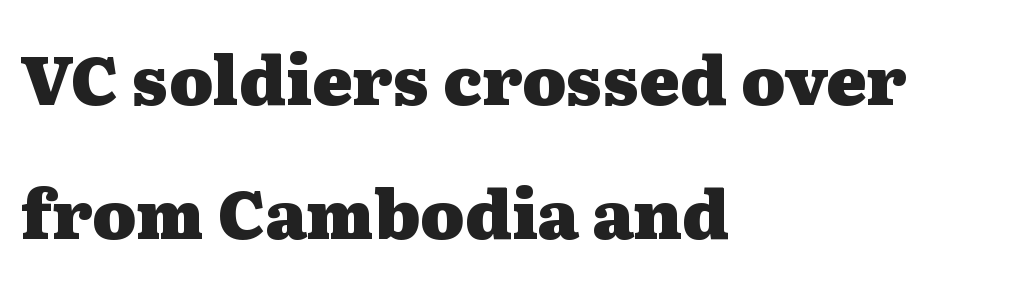
{"serif": "yes", "italic": "no", "bold": "yes", "weight": "heavy", "width": "wide", "stroke_contrast": "medium", "x_height": "medium", "monospaced": "no", "underline": "no", "align": "left", "line_spacing": "loose", "line_spacing_ratio": 2.0, "letter_spacing": "normal", "letter_spacing_em": 0.0, "glyph_px": 67}
